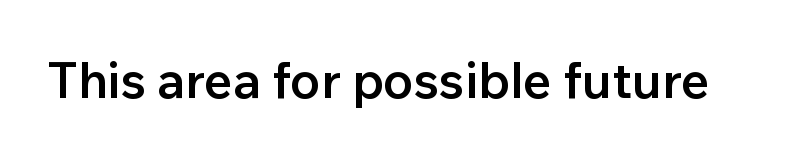
The tracking reads as untouched default to a designer's eye. The passage shown is typed in a proportional face where columns would drift. Posture: straight, roman, zero tilt. Type style note: lacks serifs. Unmarked baselines from the first word to the last.
